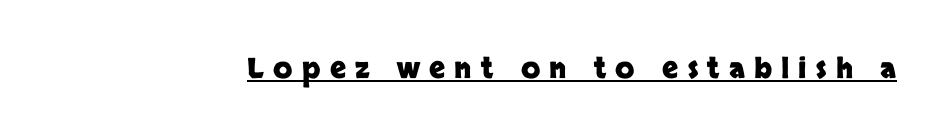
The image shows 28 px heavy sans-serif type, upright; set unusually wide letter spacing (+0.33 em), underlined; low stroke contrast and a large x-height.
